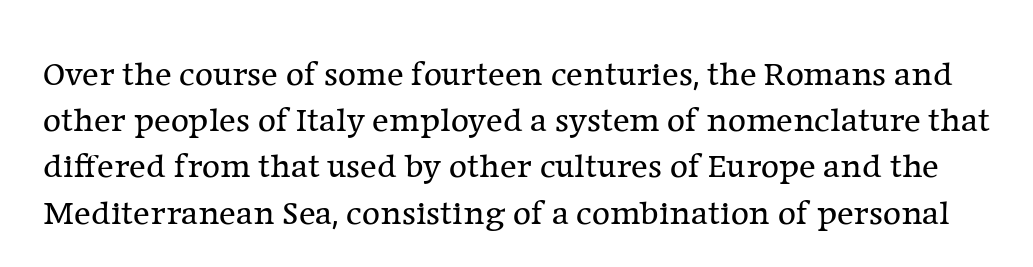
The type sits square on the baseline with zero lean. Counters stay open thanks to moderate or lighter strokes. Clear beneath every line of the passage. In terms of letterspacing, this is plain default setting.
